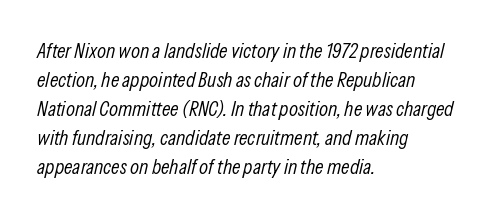
The strip under each line holds only bare page. No heavy texture on the line: the type isn't bold. Honestly, the row spacing looks completely unremarkable. The rendering keeps characters at their native spacing. The face used here has a pronounced slope to its letters.
